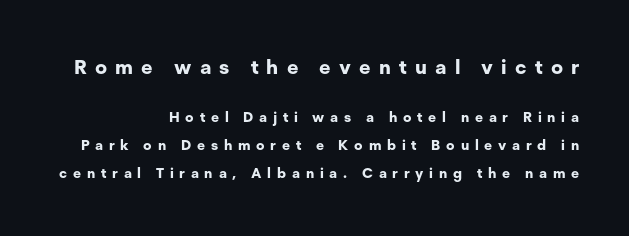
Q: Is the text bold? A: Yes.
Q: Is the text italic (slanted)? A: No, it is upright.
Q: Is the text underlined? A: No.
Q: How is the paragraph aligned? A: Right-aligned.
Q: Is the spacing between letters normal or unusually wide? A: Unusually wide.
Q: Is the spacing between lines tight, normal or loose? A: Loose.
Q: Which block of text is set in a larger size, the first (top) or the second (bottom)? A: The first (top) one.
